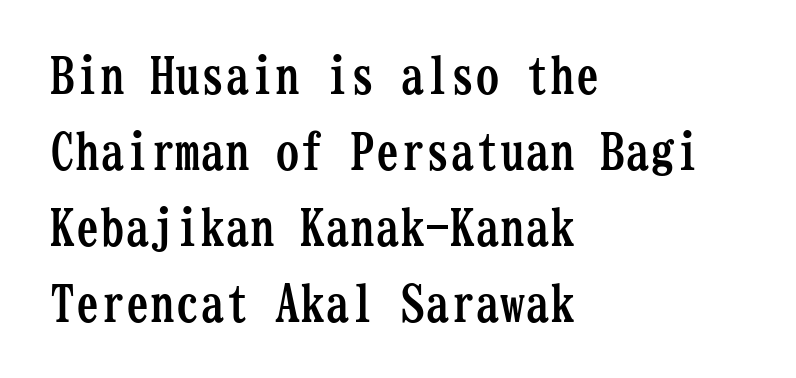
The characters look thick and weighty, a clear bold. Are there feet on the stems? There are — it's a serif. Words appear dense and cohesive because spacing is normal. Do the letters lean? They stand straight.
